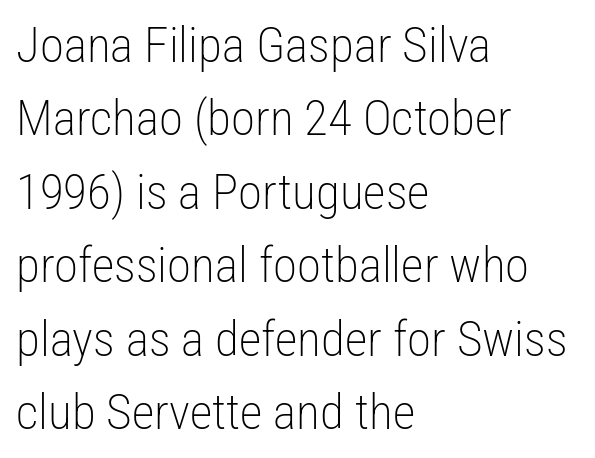
Left-aligned paragraph, ragged on the right. Clear beneath every line of the passage. The type is set solid horizontally, with unmodified tracking. The space between consecutive lines is moderate. It's the straight-up-and-down kind of type.
